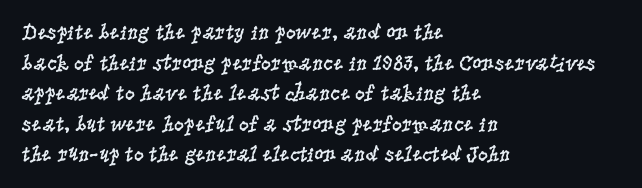
Q: Is the text bold? A: No.
Q: Is the text underlined? A: No.
Q: How is the paragraph aligned? A: Left-aligned.
Q: Is the spacing between letters normal or unusually wide? A: Normal.
Q: Is the spacing between lines tight, normal or loose? A: Normal.
